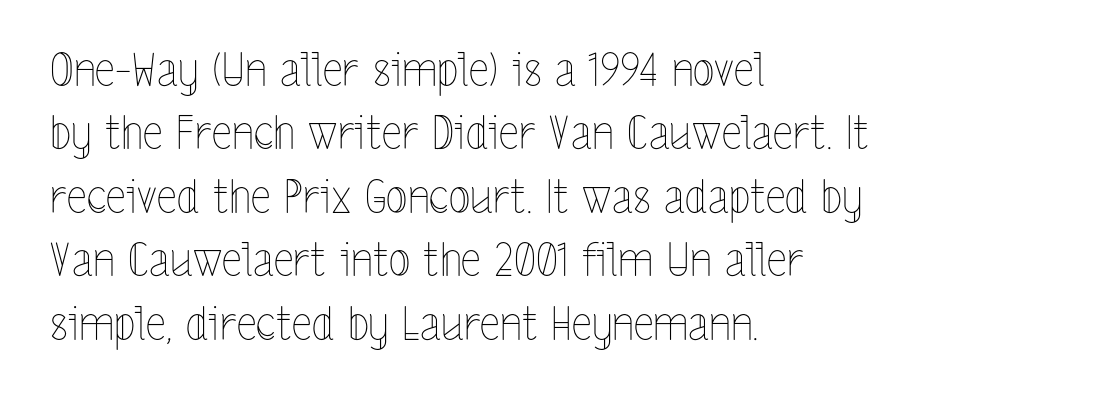
{"italic": "no", "bold": "no", "weight": "thin", "width": "condensed", "x_height": "medium", "monospaced": "no", "underline": "no", "align": "left", "line_spacing": "normal", "line_spacing_ratio": 1.41, "letter_spacing": "normal", "letter_spacing_em": 0.0, "glyph_px": 45}
